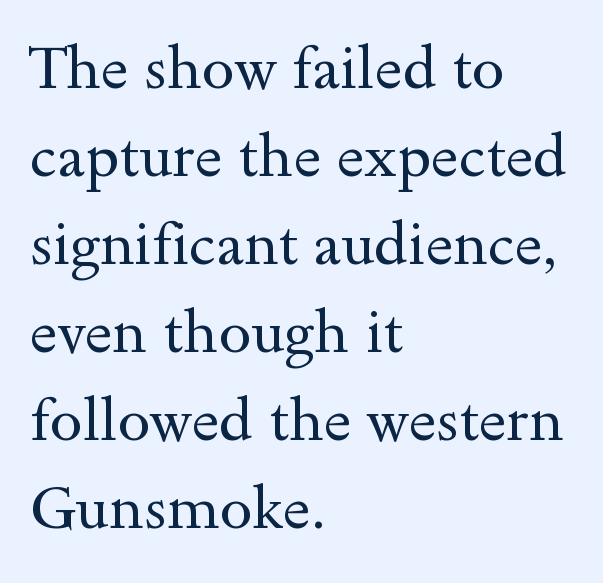
The foot of each line stays bare and open. The rendering uses natural spacing where letterforms have individual widths. Compared with a typical body face, this is equally light or lighter still. These lines were composed using upright roman letters.
